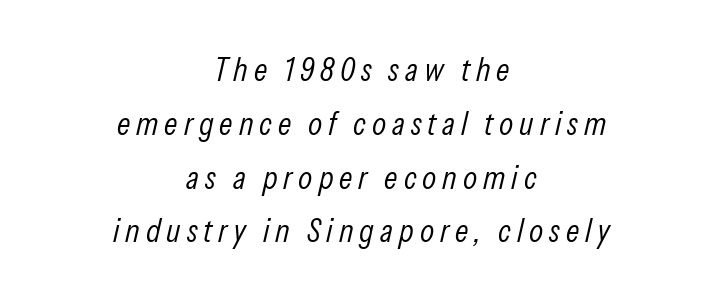
{"italic": "yes", "lean": "right", "slant_degrees": 13, "bold": "no", "weight": "light", "width": "condensed", "stroke_contrast": "low", "x_height": "medium", "monospaced": "no", "underline": "no", "align": "center", "line_spacing": "normal", "line_spacing_ratio": 1.63, "glyph_px": 33}
